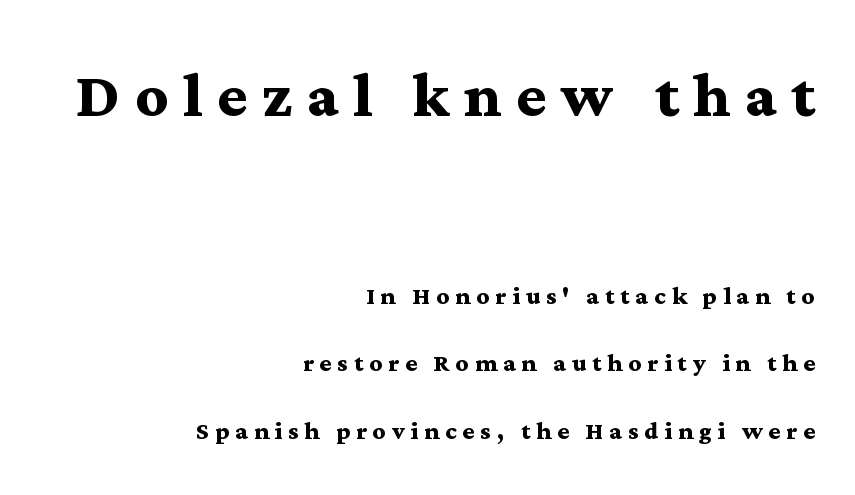
Nope, not italic — everything's standing straight. The typesetting leans heavy: a genuine bold. The first block has been scaled up relative to the second. The compositor pushed each line to the right boundary.
